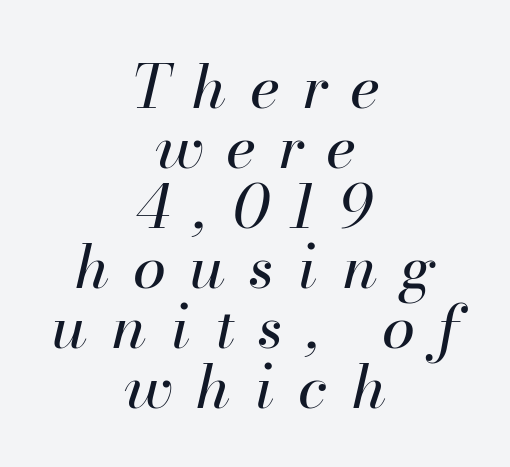
Has an underline been added? It has not. This sample has the flowing, uneven cadence of proportional lettering. Slant detected: the letters are inclined. Stem width sits at or under what a default text font uses. Closely set lines give the paragraph a compact silhouette. The rendering positions every line midway between the sides.
